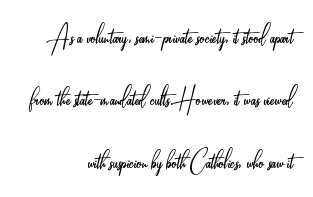
The image shows 31 px light, condensed sans-serif type; set right-aligned, loose line spacing (2.01x), normal letter spacing, not underlined; low stroke contrast and a small x-height.
